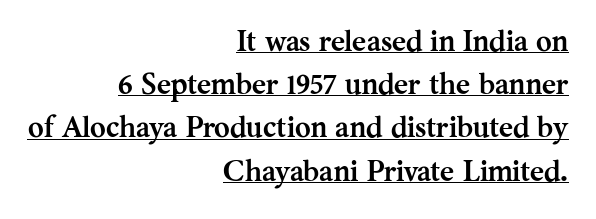
{"serif": "yes", "italic": "no", "bold": "yes", "weight": "semibold", "width": "normal", "stroke_contrast": "medium", "x_height": "medium", "monospaced": "no", "underline": "yes", "align": "right", "line_spacing": "normal", "line_spacing_ratio": 1.44, "letter_spacing": "normal", "letter_spacing_em": 0.0, "glyph_px": 30}
